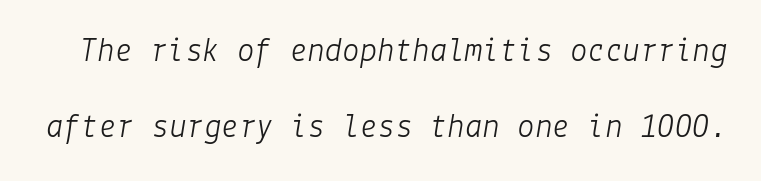
Q: Is the text bold? A: No.
Q: Is the text italic (slanted)? A: Yes, it leans right by about 9 degrees.
Q: Is the text underlined? A: No.
Q: Is the spacing between letters normal or unusually wide? A: Normal.
Q: Is the spacing between lines tight, normal or loose? A: Loose.
Q: Width (condensed, normal, or wide)? A: Normal.
Q: Stroke contrast? A: Low.
Q: x-height? A: Medium.
